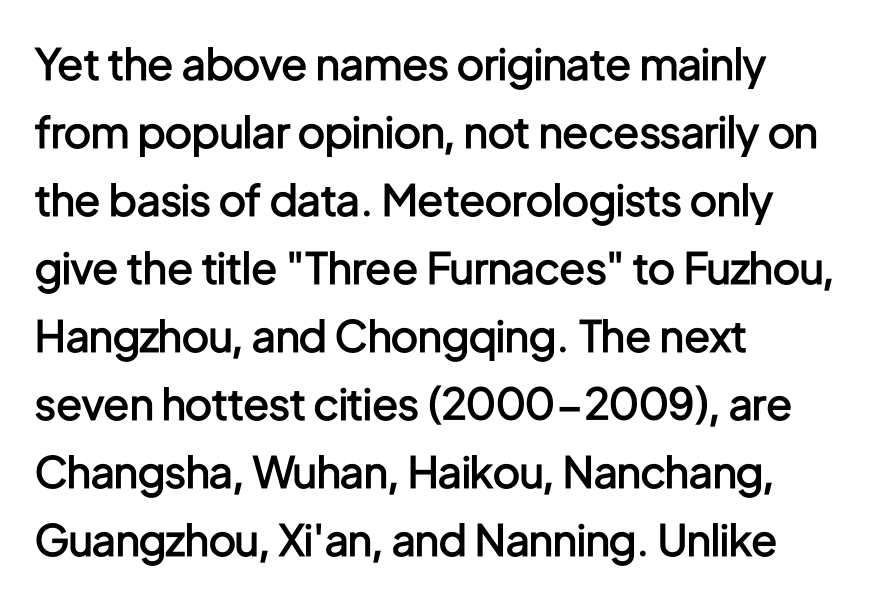
The image shows 43 px semibold, condensed sans-serif type, upright; set left-aligned, normal line spacing (1.58x), normal letter spacing, not underlined; low stroke contrast and a medium x-height.
